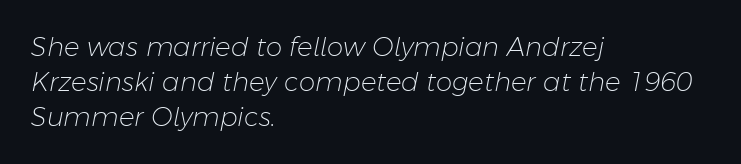
Q: Is the text bold? A: No.
Q: Is the text italic (slanted)? A: Yes, it leans right by about 11 degrees.
Q: Is the text underlined? A: No.
Q: How is the paragraph aligned? A: Left-aligned.
Q: Is the spacing between letters normal or unusually wide? A: Normal.
Q: Is the spacing between lines tight, normal or loose? A: Normal.
